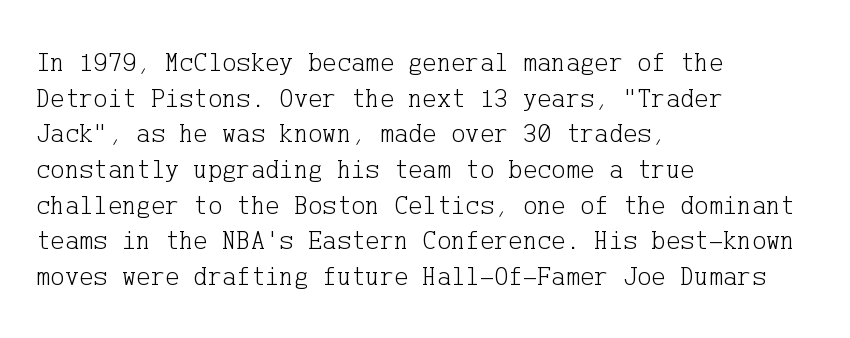
{"italic": "no", "bold": "no", "underline": "no", "align": "left", "line_spacing": "normal", "line_spacing_ratio": 1.32, "letter_spacing": "normal", "letter_spacing_em": 0.0, "glyph_px": 27}
